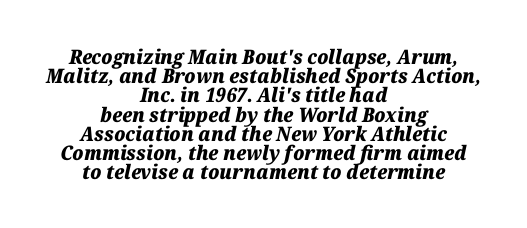
{"italic": "yes", "lean": "right", "slant_degrees": 12, "bold": "yes", "underline": "no", "align": "center", "line_spacing": "tight", "line_spacing_ratio": 0.96, "letter_spacing": "normal", "letter_spacing_em": 0.0, "glyph_px": 20}
